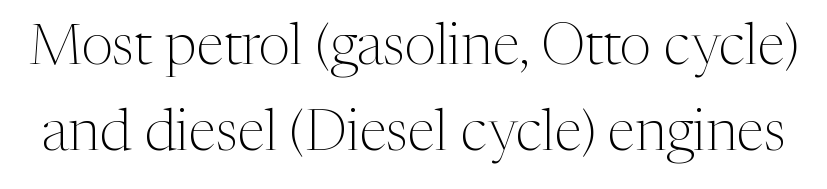
Q: Is the text bold? A: No.
Q: Is the text italic (slanted)? A: No, it is upright.
Q: Is the typeface a serif or a sans-serif typeface? A: Serif.
Q: Is the text underlined? A: No.
Q: Is the spacing between letters normal or unusually wide? A: Normal.
Q: Is the spacing between lines tight, normal or loose? A: Normal.
Q: Width (condensed, normal, or wide)? A: Normal.
Q: Stroke contrast? A: Medium.
Q: x-height? A: Medium.
Q: Monospaced? A: No.
